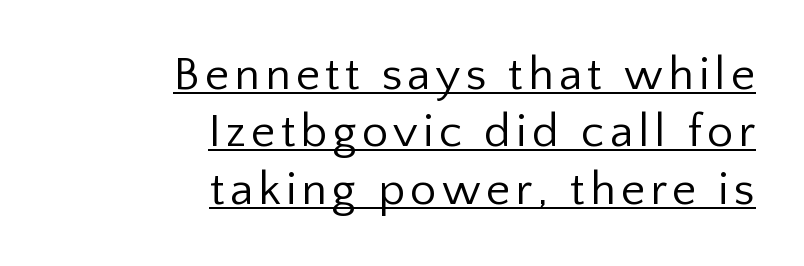
The image shows 47 px regular-weight sans-serif type, upright; set right-aligned, line spacing 1.22x, underlined; low stroke contrast and a medium x-height.
